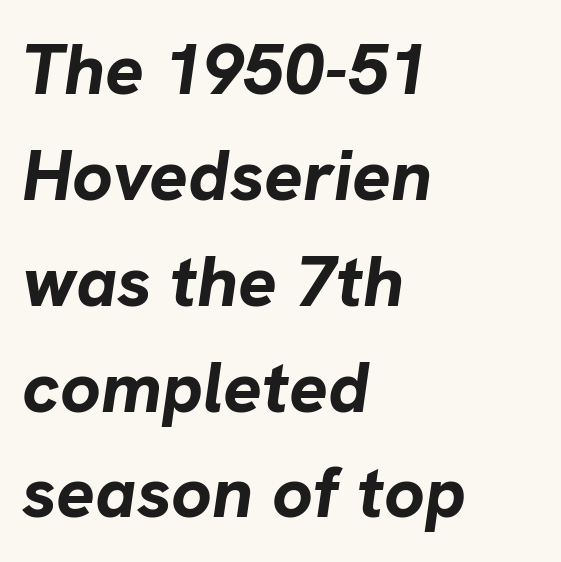
Q: Is the text bold? A: Yes.
Q: Is the text italic (slanted)? A: Yes, it leans right by about 8 degrees.
Q: Is the text underlined? A: No.
Q: How is the paragraph aligned? A: Left-aligned.
Q: Is the spacing between letters normal or unusually wide? A: Normal.
Q: Is the spacing between lines tight, normal or loose? A: Normal.
Q: Width (condensed, normal, or wide)? A: Normal.
Q: Stroke contrast? A: Low.
Q: x-height? A: Medium.
Q: Monospaced? A: No.
